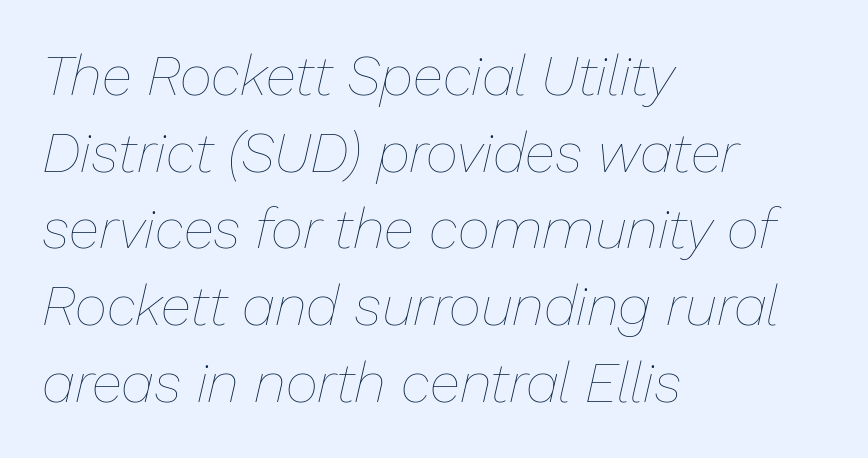
The image shows 56 px thin type, italic (leaning right); set left-aligned, normal line spacing (1.37x), normal letter spacing, not underlined; low stroke contrast and a medium x-height.
